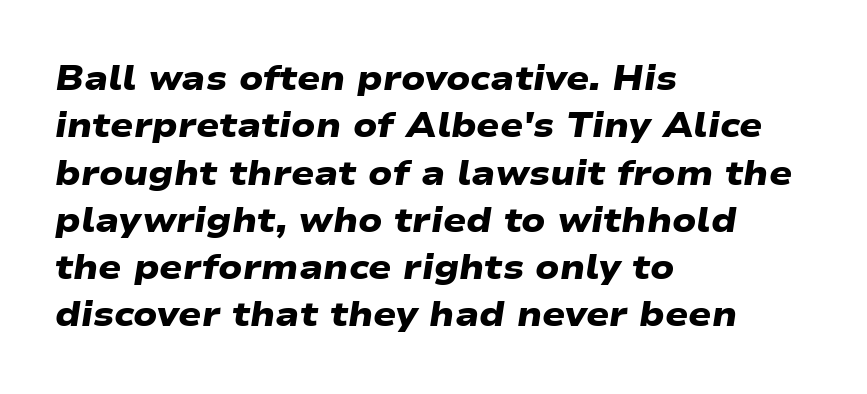
Each letter's strokes conclude bluntly, with no projecting serifs. Type without underlining. In terms of weight, the rendering is a true, heavy bold. Spacing verdict: proportional, widths tailored to each character.
